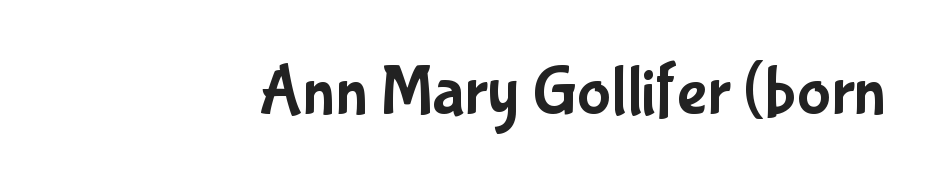
The lettering stays uniformly vertical, giving the passage a roman look. Characters follow at the spacing the type designer built in. Check the space under the baseline: it is left empty. These lines are rendered in a variable-pitch font.
